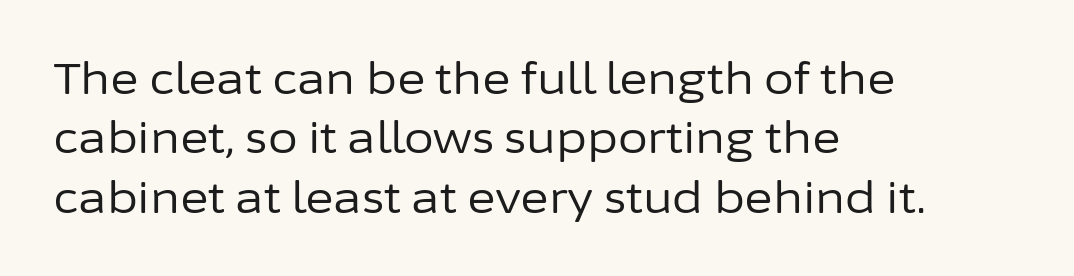
Q: Is the text bold? A: No.
Q: Is the text italic (slanted)? A: No, it is upright.
Q: Is the typeface a serif or a sans-serif typeface? A: Sans-serif.
Q: Is the text underlined? A: No.
Q: How is the paragraph aligned? A: Left-aligned.
Q: Is the spacing between letters normal or unusually wide? A: Normal.
Q: Is the spacing between lines tight, normal or loose? A: Normal.
Q: Width (condensed, normal, or wide)? A: Normal.
Q: Stroke contrast? A: Low.
Q: x-height? A: Medium.
Q: Monospaced? A: No.
